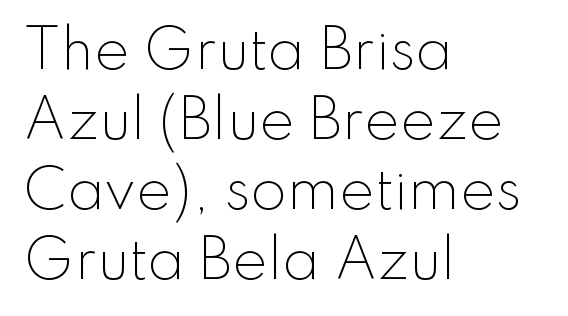
Leftover space on each line is placed entirely after the last word. Words float on clear page, feet unadorned. Between one letter and the next there's only the usual sliver of space. I'd call this a sans setting — the letters go barefoot. Ascenders rise straight up at ninety degrees. The cut favours lightness, reaching ordinary text weight at its darkest.
